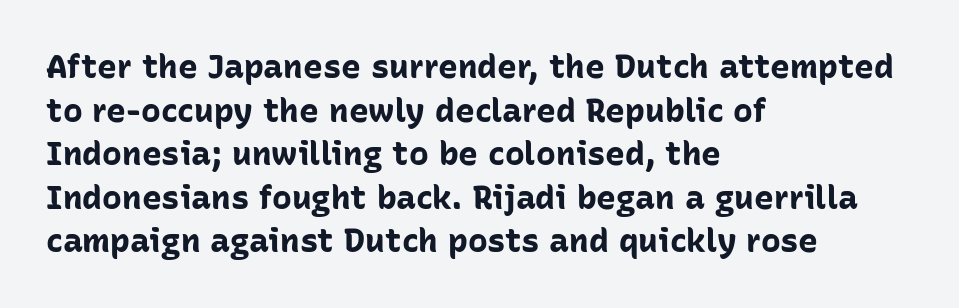
Q: Is the text bold? A: Yes.
Q: Is the text italic (slanted)? A: No, it is upright.
Q: Is the typeface a serif or a sans-serif typeface? A: Sans-serif.
Q: Is the text underlined? A: No.
Q: How is the paragraph aligned? A: Left-aligned.
Q: Is the spacing between letters normal or unusually wide? A: Normal.
Q: Is the spacing between lines tight, normal or loose? A: Normal.
Q: Width (condensed, normal, or wide)? A: Normal.
Q: Stroke contrast? A: Low.
Q: x-height? A: Medium.
Q: Monospaced? A: No.
